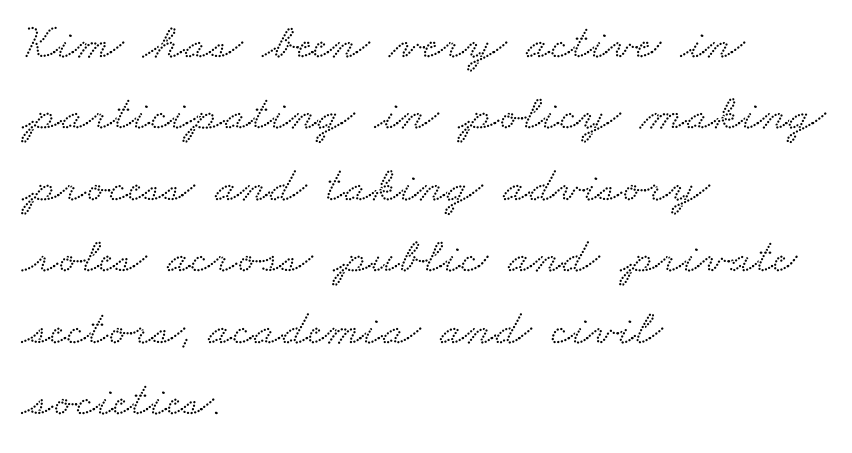
Q: Is the text underlined? A: No.
Q: How is the paragraph aligned? A: Left-aligned.
Q: Is the spacing between letters normal or unusually wide? A: Normal.
Q: Is the spacing between lines tight, normal or loose? A: Normal.
Q: Width (condensed, normal, or wide)? A: Wide.
Q: Stroke contrast? A: Low.
Q: x-height? A: Small.
Q: Monospaced? A: No.
